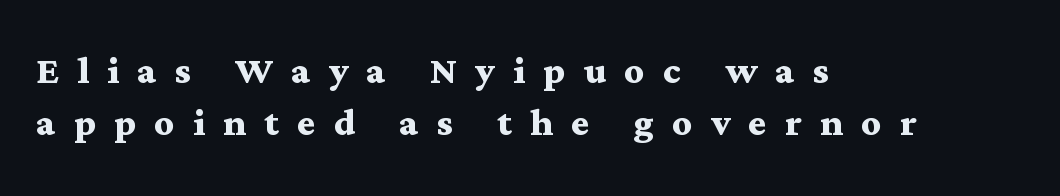
Weight: bold. Honestly, the rows look squashed on top of each other. Rule under the text: the space is simply empty. A typesetter would label this face a serif.
